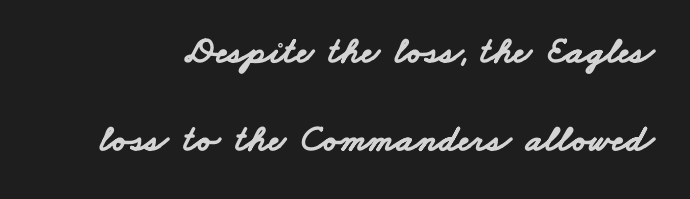
Thick stems and heavy bowls — unmistakably bold. Widely set lines give the paragraph a tall, airy silhouette. Unmarked baselines from the first word to the last. Observe the absence of serifs on each vertical stroke in this sample.
